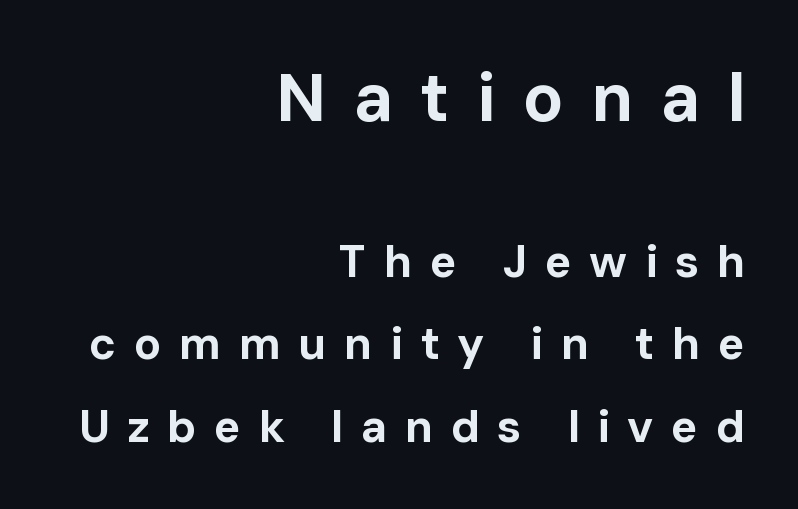
The image shows 68 px bold sans-serif type, upright; set right-aligned, line spacing 1.83x, unusually wide letter spacing (+0.39 em), not underlined; the first (top) block is 1.51x larger; low stroke contrast and a medium x-height.
